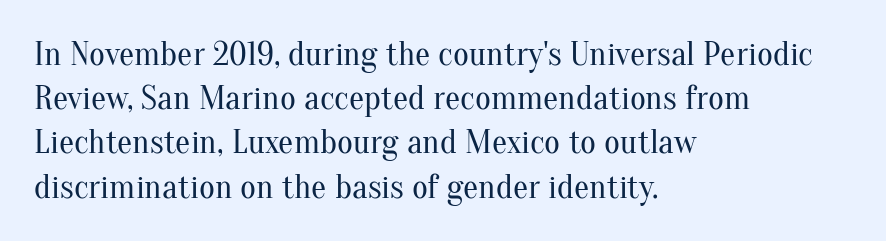
{"serif": "yes", "italic": "no", "bold": "no", "weight": "regular", "width": "normal", "stroke_contrast": "medium", "x_height": "small", "monospaced": "no", "underline": "no", "align": "left", "line_spacing": "normal", "line_spacing_ratio": 1.3, "letter_spacing": "normal", "letter_spacing_em": 0.0, "glyph_px": 34}
